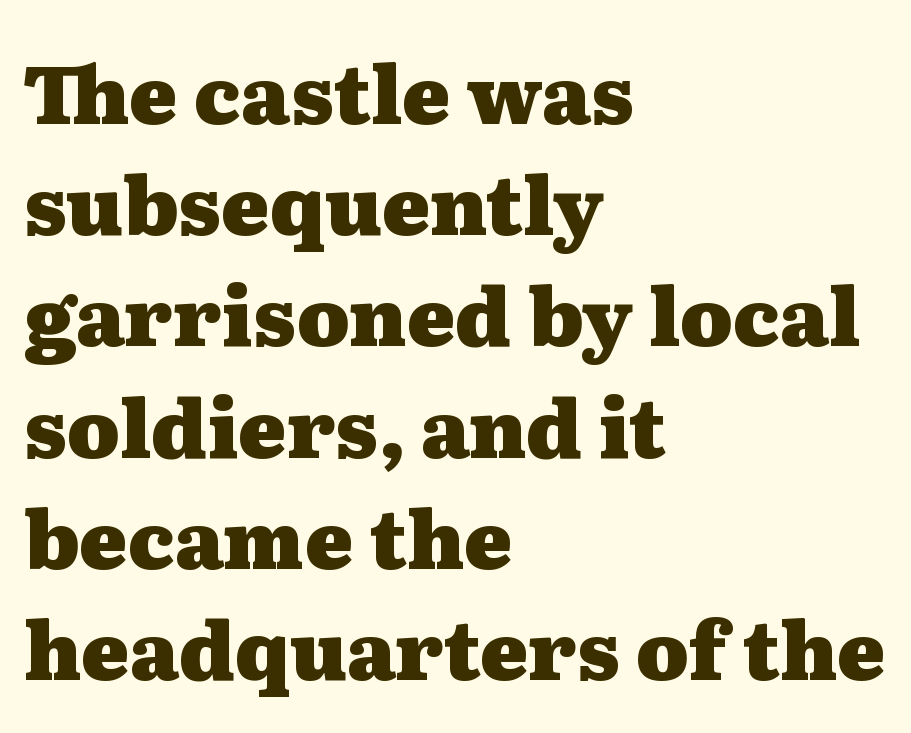
Q: Is the text bold? A: Yes.
Q: Is the text italic (slanted)? A: No, it is upright.
Q: Is the typeface a serif or a sans-serif typeface? A: Serif.
Q: Is the text underlined? A: No.
Q: How is the paragraph aligned? A: Left-aligned.
Q: Is the spacing between letters normal or unusually wide? A: Normal.
Q: Is the spacing between lines tight, normal or loose? A: Normal.
Q: Width (condensed, normal, or wide)? A: Wide.
Q: Stroke contrast? A: Medium.
Q: x-height? A: Medium.
Q: Monospaced? A: No.
